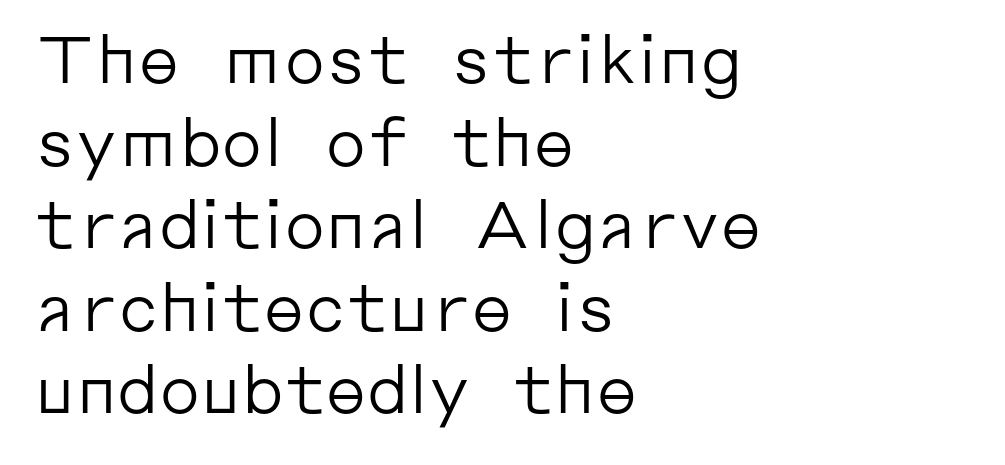
Q: Is the text bold? A: No.
Q: Is the text italic (slanted)? A: No, it is upright.
Q: Is the typeface a serif or a sans-serif typeface? A: Sans-serif.
Q: Is the text underlined? A: No.
Q: How is the paragraph aligned? A: Left-aligned.
Q: Is the spacing between letters normal or unusually wide? A: Normal.
Q: Is the spacing between lines tight, normal or loose? A: Normal.
Q: Width (condensed, normal, or wide)? A: Normal.
Q: Stroke contrast? A: Low.
Q: x-height? A: Medium.
Q: Monospaced? A: No.
